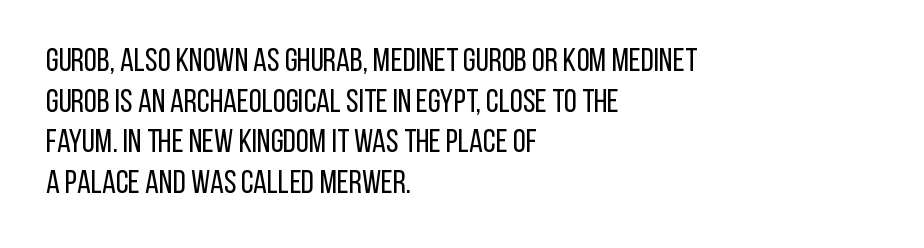
The image shows 33 px regular-weight, condensed sans-serif type, upright; set left-aligned, line spacing 1.23x, normal letter spacing, not underlined; low stroke contrast and a large x-height.
